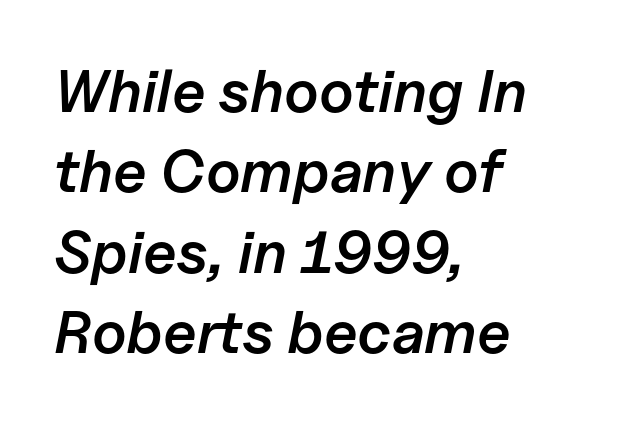
The image shows 60 px semibold type, italic (leaning right); set left-aligned, normal line spacing (1.34x), normal letter spacing, not underlined; low stroke contrast and a medium x-height.
